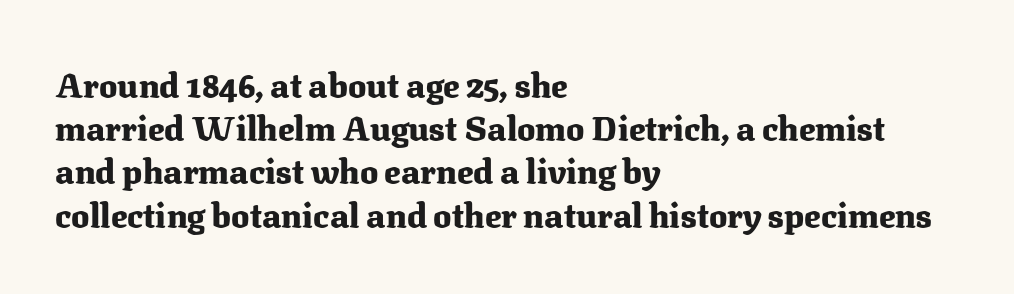
{"serif": "yes", "italic": "no", "bold": "yes", "weight": "heavy", "width": "normal", "stroke_contrast": "medium", "x_height": "medium", "monospaced": "no", "underline": "no", "align": "left", "line_spacing": "normal", "line_spacing_ratio": 1.27, "letter_spacing": "normal", "letter_spacing_em": 0.0, "glyph_px": 34}
